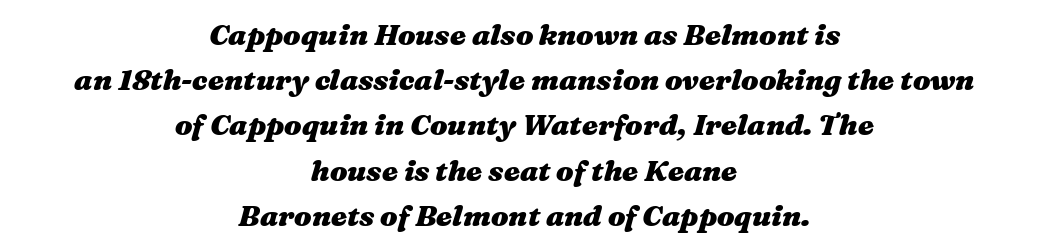
What weight is shown? A full bold with thick strokes. Descenders hang freely into open space. These lines stack symmetrically, like a column narrowing and widening about its center. Italic: yes, the glyphs are oblique.
